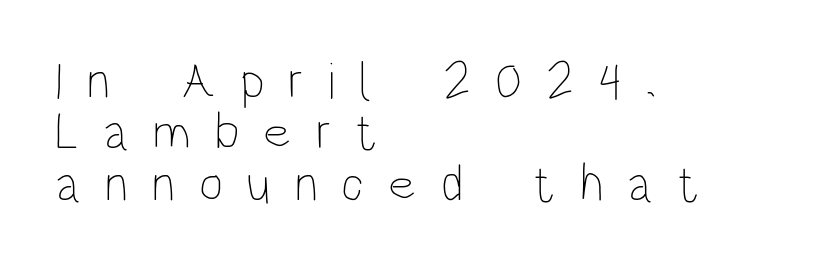
How are the letters spaced? Widely, with obvious added tracking. Leading: reduced. The gap between lines stays unmarked. Typeset ragged right — the left edge is the straight one. Each stroke keeps to a modest, everyday thickness or less.
